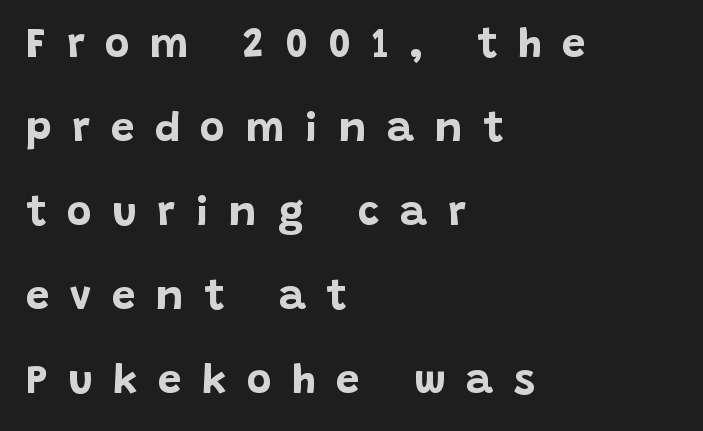
A student would call this left alignment; a typographer would say flush left, rag right. Leading: increased. The strokes are fattened all the way to bold. Does the type have serifs? No, each stem ends abruptly. The specimen omits any rule beneath the text block's lines. Rendered with straight, roman letterforms.
